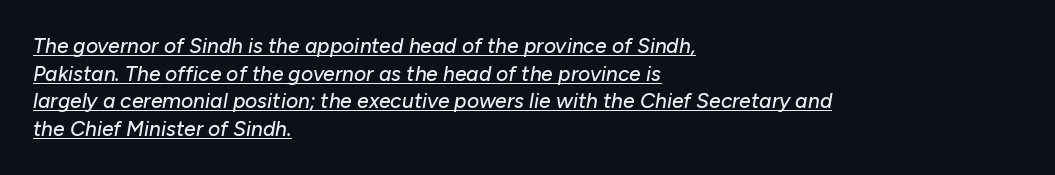
The glyphs look as if they've been sheared to an angle. The sample's only ornament is a line tracing under the words. Line starts are locked; line ends wander. Compared with typical body copy, the letter spacing here is the same. Honestly, the row spacing looks completely unremarkable.
